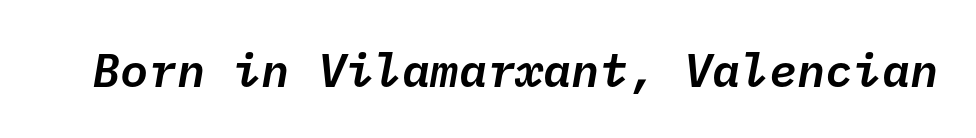
{"italic": "yes", "lean": "right", "slant_degrees": 10, "width": "normal", "stroke_contrast": "low", "x_height": "medium", "monospaced": "yes", "underline": "no", "letter_spacing": "normal", "letter_spacing_em": 0.0, "glyph_px": 47}
